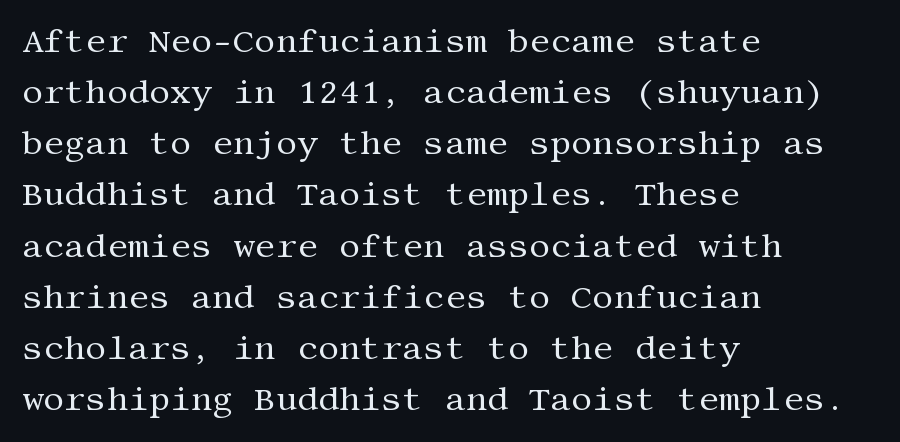
The image shows 33 px regular-weight serif type, upright; set left-aligned, normal line spacing (1.55x), normal letter spacing, not underlined; medium stroke contrast and a large x-height.
